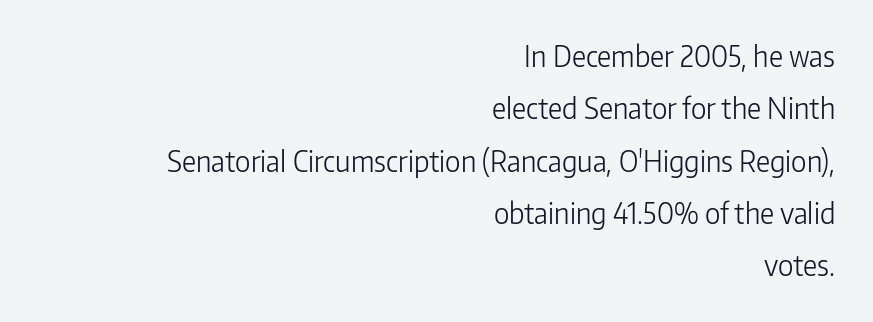
{"serif": "no", "italic": "no", "bold": "no", "weight": "light", "width": "normal", "stroke_contrast": "low", "x_height": "medium", "monospaced": "no", "underline": "no", "align": "right", "line_spacing_ratio": 1.87, "letter_spacing": "normal", "letter_spacing_em": 0.0, "glyph_px": 28}
